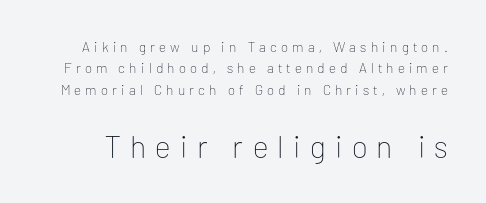
{"serif": "no", "italic": "no", "bold": "no", "weight": "thin", "width": "normal", "stroke_contrast": "low", "x_height": "medium", "monospaced": "no", "underline": "no", "line_spacing": "normal", "line_spacing_ratio": 1.52, "letter_spacing": "wide", "letter_spacing_em": 0.3, "larger_block": "second", "size_ratio": 2.21, "glyph_px": 31}
